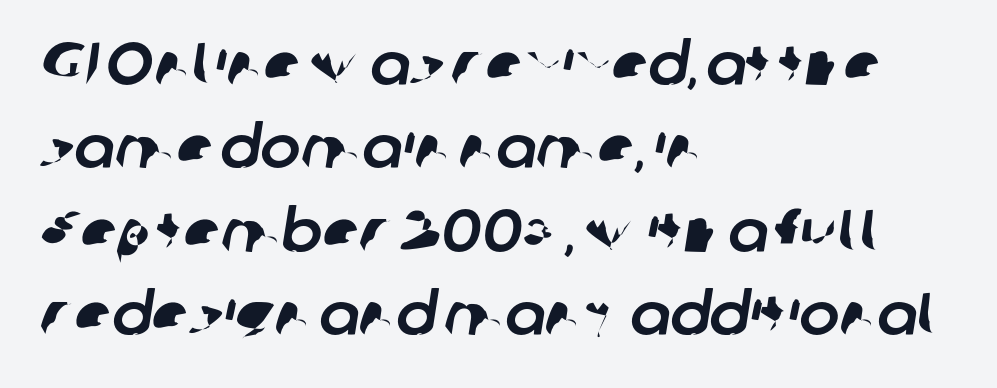
{"serif": "no", "width": "normal", "stroke_contrast": "low", "x_height": "medium", "monospaced": "no", "underline": "no", "align": "left", "line_spacing": "normal", "line_spacing_ratio": 1.39, "letter_spacing": "normal", "letter_spacing_em": 0.0, "glyph_px": 60}
